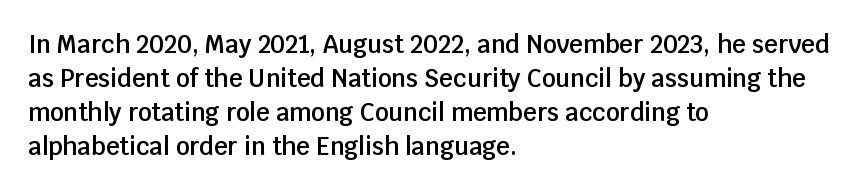
{"italic": "no", "bold": "semi", "underline": "no", "align": "left", "line_spacing": "normal", "line_spacing_ratio": 1.41, "letter_spacing": "normal", "letter_spacing_em": 0.0, "glyph_px": 24}
